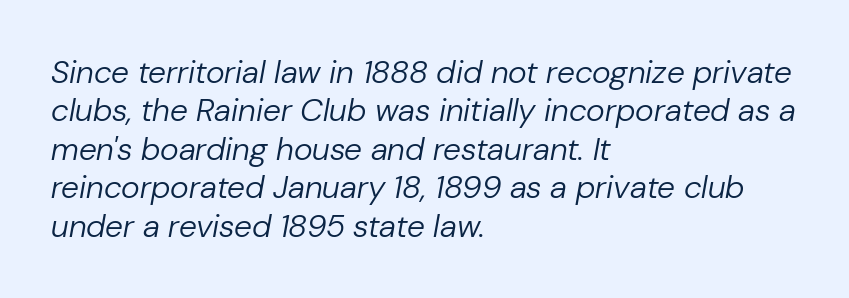
Rendered with sloped, italic letterforms. Think of a printed novel: that variable character pitch is what you see here. The type is set solid horizontally, with unmodified tracking. The passage is arranged the way most books set body copy — flush left.
